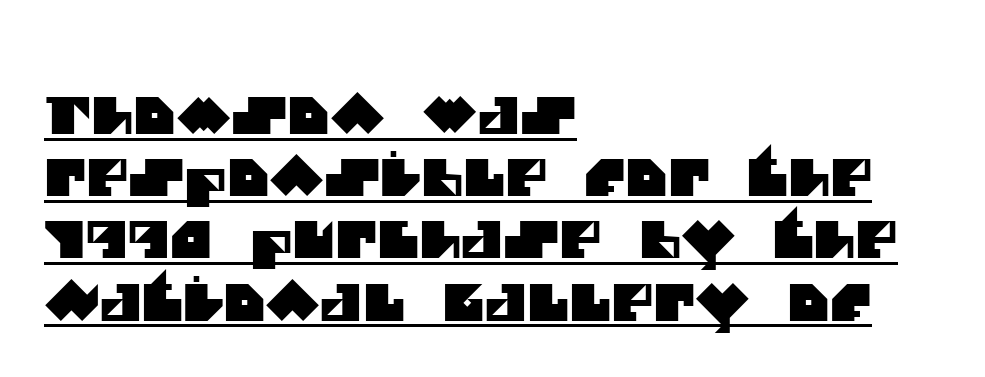
Q: Is the typeface a serif or a sans-serif typeface? A: Sans-serif.
Q: Is the text underlined? A: Yes.
Q: How is the paragraph aligned? A: Left-aligned.
Q: Is the spacing between letters normal or unusually wide? A: Normal.
Q: Width (condensed, normal, or wide)? A: Normal.
Q: Stroke contrast? A: Medium.
Q: x-height? A: Large.
Q: Monospaced? A: No.
